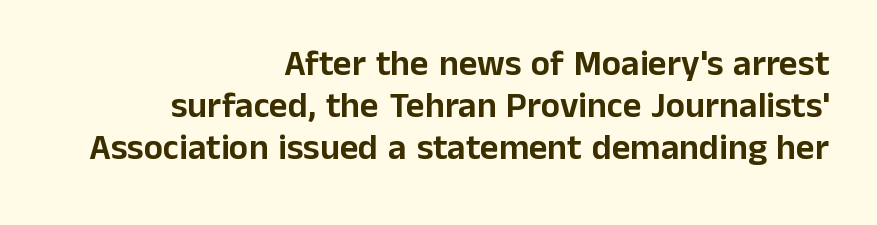
Q: Is the text italic (slanted)? A: No, it is upright.
Q: Is the typeface a serif or a sans-serif typeface? A: Sans-serif.
Q: Is the text underlined? A: No.
Q: How is the paragraph aligned? A: Right-aligned.
Q: Is the spacing between letters normal or unusually wide? A: Normal.
Q: Width (condensed, normal, or wide)? A: Normal.
Q: Stroke contrast? A: Low.
Q: x-height? A: Medium.
Q: Monospaced? A: No.
